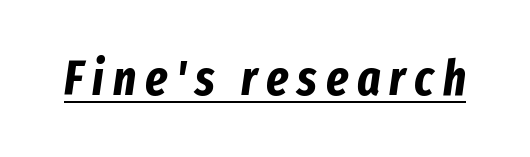
{"italic": "yes", "lean": "right", "slant_degrees": 8, "bold": "yes", "weight": "bold", "width": "condensed", "stroke_contrast": "low", "x_height": "medium", "monospaced": "no", "underline": "yes", "glyph_px": 49}
